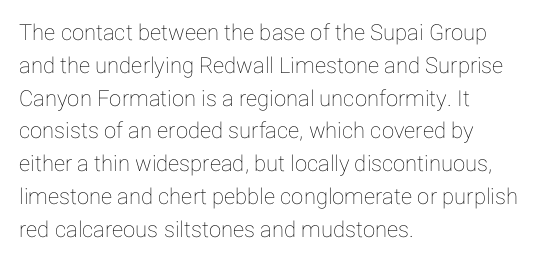
{"italic": "no", "underline": "no", "align": "left", "line_spacing": "normal", "line_spacing_ratio": 1.49, "letter_spacing": "normal", "letter_spacing_em": 0.0, "glyph_px": 22}
